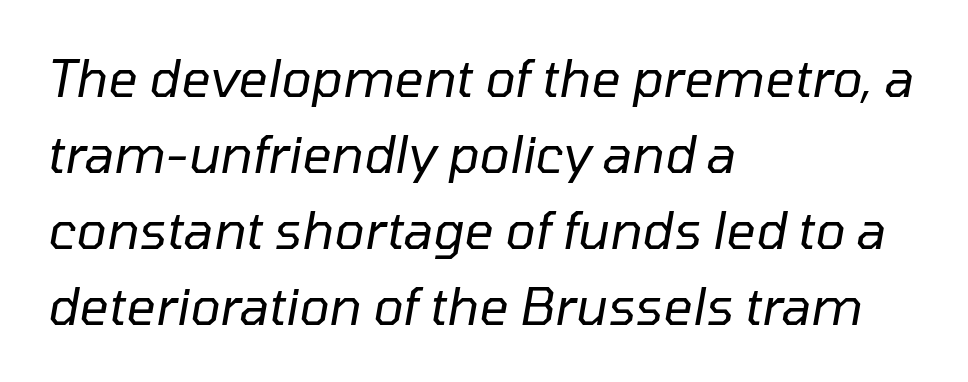
Q: Is the text bold? A: No.
Q: Is the text italic (slanted)? A: Yes, it leans right by about 10 degrees.
Q: Is the text underlined? A: No.
Q: How is the paragraph aligned? A: Left-aligned.
Q: Is the spacing between letters normal or unusually wide? A: Normal.
Q: Is the spacing between lines tight, normal or loose? A: Normal.
Q: Width (condensed, normal, or wide)? A: Normal.
Q: Stroke contrast? A: Low.
Q: x-height? A: Medium.
Q: Monospaced? A: No.
